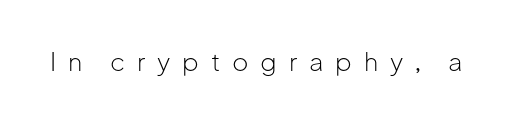
Q: Is the text bold? A: No.
Q: Is the text italic (slanted)? A: No, it is upright.
Q: Is the text underlined? A: No.
Q: Is the spacing between letters normal or unusually wide? A: Unusually wide.
